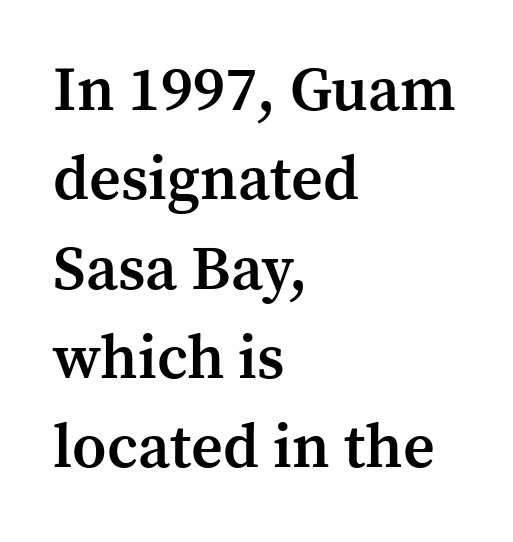
Q: Is the text bold? A: Semi-bold.
Q: Is the text italic (slanted)? A: No, it is upright.
Q: Is the typeface a serif or a sans-serif typeface? A: Serif.
Q: Is the text underlined? A: No.
Q: How is the paragraph aligned? A: Left-aligned.
Q: Is the spacing between letters normal or unusually wide? A: Normal.
Q: Is the spacing between lines tight, normal or loose? A: Normal.
Q: Width (condensed, normal, or wide)? A: Normal.
Q: Stroke contrast? A: Medium.
Q: x-height? A: Medium.
Q: Monospaced? A: No.
